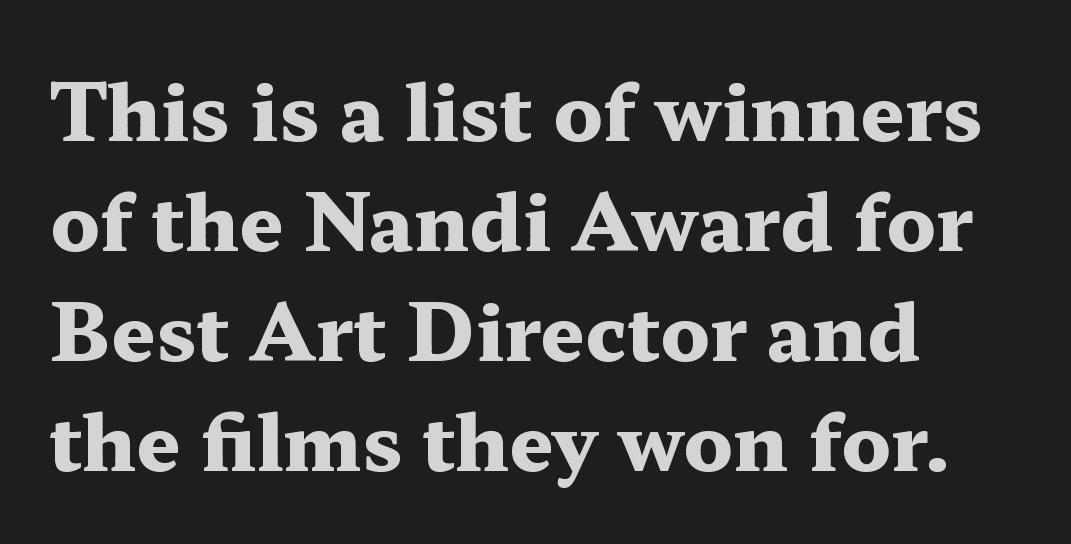
The image shows 78 px heavy, wide serif type, upright; set left-aligned, normal line spacing (1.41x), normal letter spacing, not underlined; medium stroke contrast and a medium x-height.
